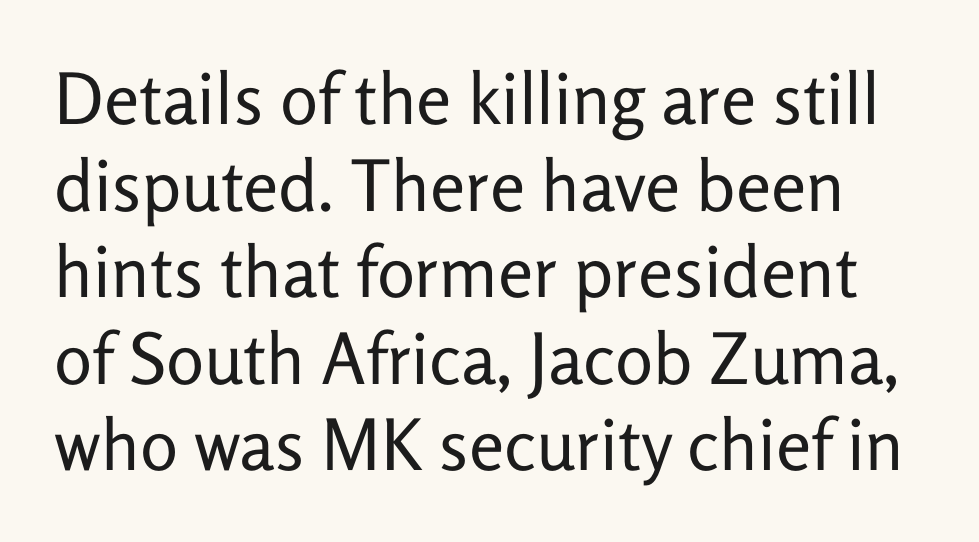
The image shows 71 px regular-weight sans-serif type, upright; set line spacing 1.22x, normal letter spacing, not underlined; low stroke contrast and a medium x-height.
